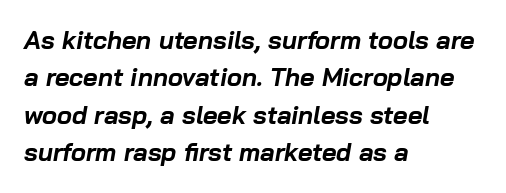
{"italic": "yes", "lean": "right", "slant_degrees": 10, "bold": "yes", "underline": "no", "align": "left", "line_spacing": "normal", "line_spacing_ratio": 1.5, "letter_spacing": "normal", "letter_spacing_em": 0.0, "glyph_px": 25}
